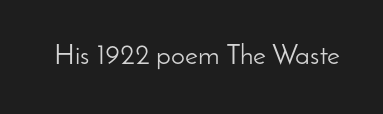
The image shows 28 px light sans-serif type, upright; set normal letter spacing, not underlined; low stroke contrast and a small x-height.
